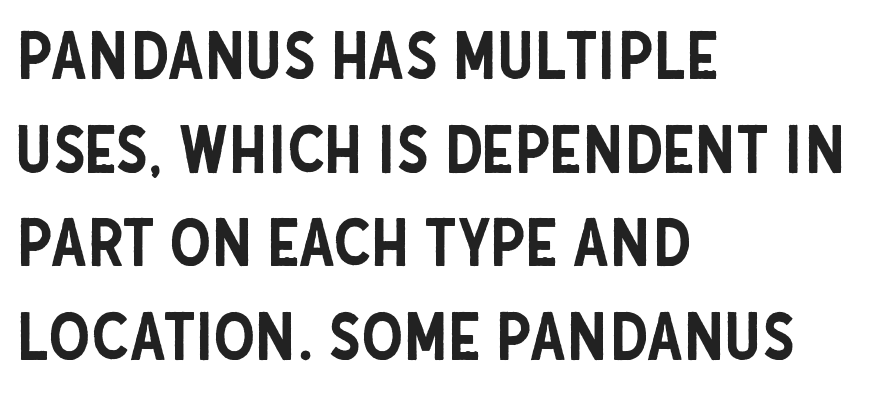
The image shows 66 px condensed sans-serif type, upright; set left-aligned, normal line spacing (1.42x), normal letter spacing, not underlined; low stroke contrast and a large x-height.
